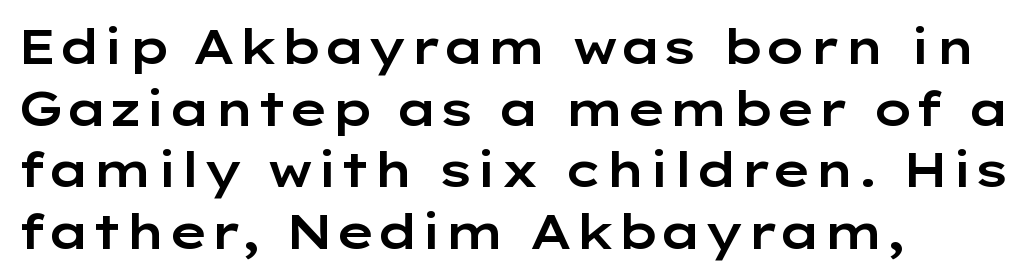
{"serif": "no", "italic": "no", "width": "wide", "stroke_contrast": "low", "x_height": "medium", "monospaced": "no", "underline": "no", "align": "left", "line_spacing": "normal", "line_spacing_ratio": 1.31, "letter_spacing": "normal", "letter_spacing_em": 0.0, "glyph_px": 47}
